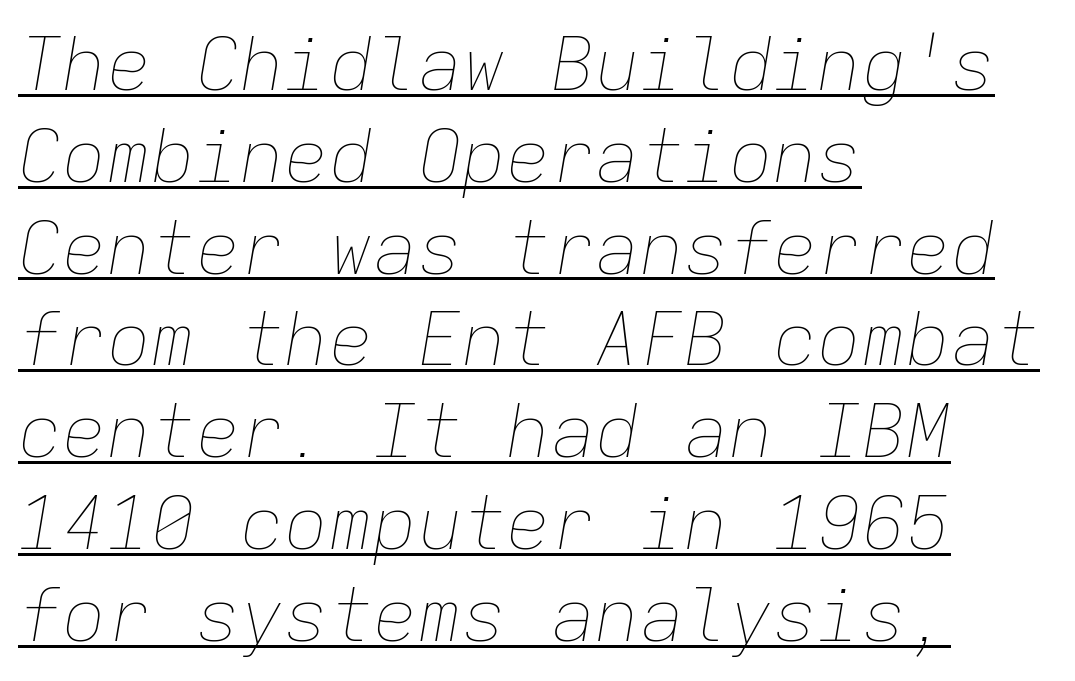
{"italic": "yes", "lean": "right", "slant_degrees": 9, "bold": "no", "weight": "thin", "width": "normal", "stroke_contrast": "low", "x_height": "medium", "monospaced": "yes", "underline": "yes", "align": "left", "line_spacing_ratio": 1.24, "letter_spacing": "normal", "letter_spacing_em": 0.0, "glyph_px": 74}
